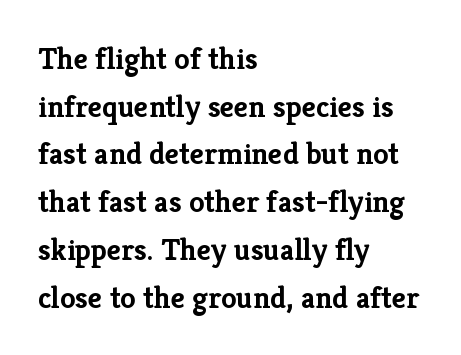
Q: Is the text bold? A: Yes.
Q: Is the text italic (slanted)? A: No, it is upright.
Q: Is the typeface a serif or a sans-serif typeface? A: Serif.
Q: Is the text underlined? A: No.
Q: How is the paragraph aligned? A: Left-aligned.
Q: Is the spacing between letters normal or unusually wide? A: Normal.
Q: Is the spacing between lines tight, normal or loose? A: Normal.
Q: Width (condensed, normal, or wide)? A: Normal.
Q: Stroke contrast? A: Low.
Q: x-height? A: Medium.
Q: Monospaced? A: No.
